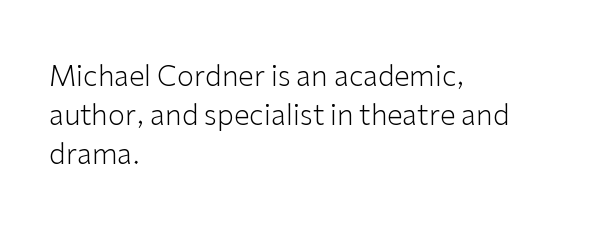
{"serif": "no", "italic": "no", "bold": "no", "weight": "light", "width": "normal", "stroke_contrast": "low", "x_height": "medium", "monospaced": "no", "underline": "no", "align": "left", "line_spacing": "normal", "line_spacing_ratio": 1.4, "letter_spacing": "normal", "letter_spacing_em": 0.0, "glyph_px": 28}
